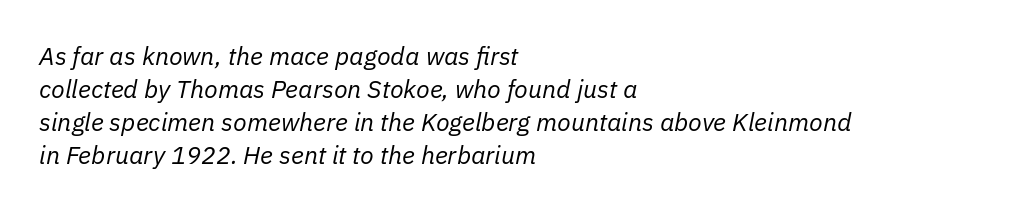
Is the type slanted? Yes — the strokes lean at a clear angle. Honestly, the row spacing looks completely unremarkable. All the whitespace from short lines collects on the right. The string is rendered with underlining switched off.
